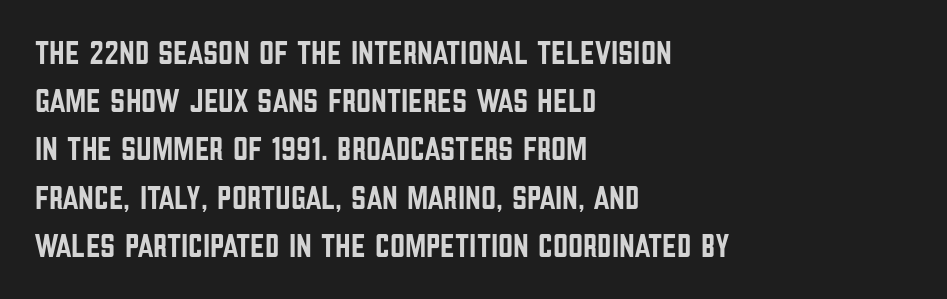
Q: Is the text italic (slanted)? A: No, it is upright.
Q: Is the typeface a serif or a sans-serif typeface? A: Sans-serif.
Q: Is the text underlined? A: No.
Q: How is the paragraph aligned? A: Left-aligned.
Q: Is the spacing between letters normal or unusually wide? A: Normal.
Q: Is the spacing between lines tight, normal or loose? A: Normal.
Q: Width (condensed, normal, or wide)? A: Condensed.
Q: Stroke contrast? A: Low.
Q: x-height? A: Large.
Q: Monospaced? A: No.
